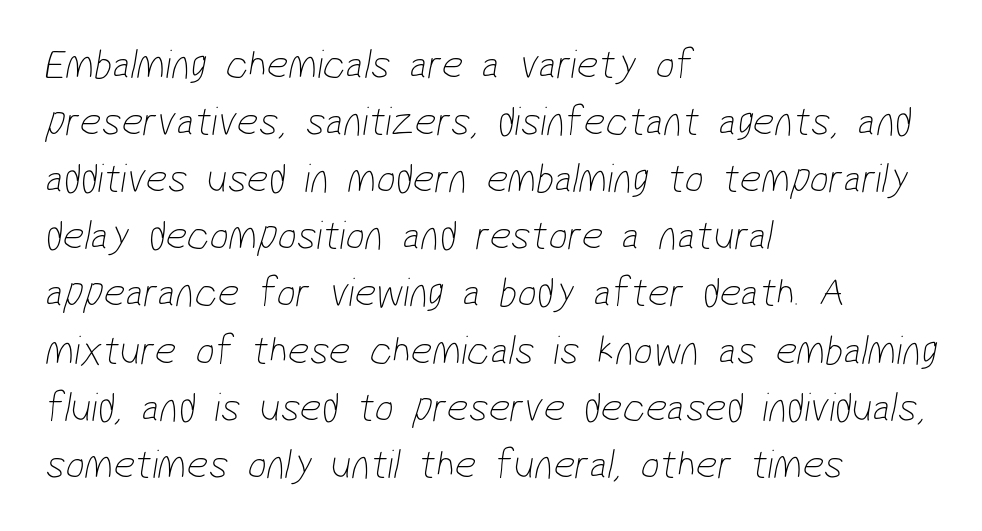
{"serif": "no", "bold": "no", "weight": "thin", "width": "condensed", "stroke_contrast": "low", "x_height": "medium", "monospaced": "no", "underline": "no", "align": "left", "line_spacing": "normal", "line_spacing_ratio": 1.36, "letter_spacing": "normal", "letter_spacing_em": 0.0, "glyph_px": 42}
